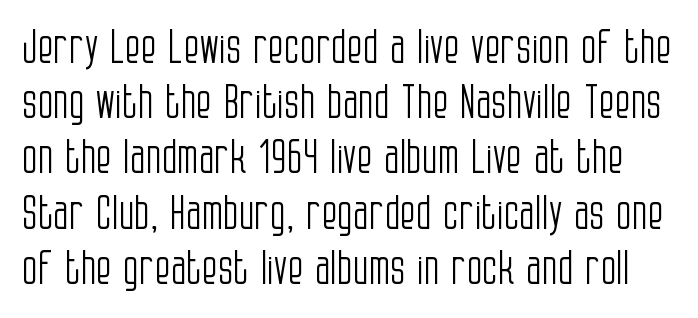
Q: Is the text bold? A: No.
Q: Is the text italic (slanted)? A: No, it is upright.
Q: Is the typeface a serif or a sans-serif typeface? A: Sans-serif.
Q: Is the text underlined? A: No.
Q: Is the spacing between letters normal or unusually wide? A: Normal.
Q: Width (condensed, normal, or wide)? A: Condensed.
Q: Stroke contrast? A: Low.
Q: x-height? A: Large.
Q: Monospaced? A: No.
